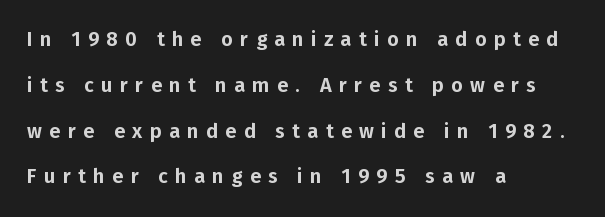
The image shows 20 px text type, upright; set left-aligned, loose line spacing (2.29x), unusually wide letter spacing (+0.37 em), not underlined.
